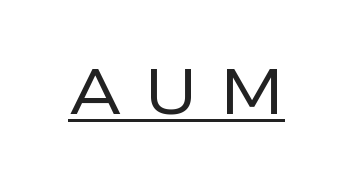
The rendered words wear a rule along their underside. This rendering employs a face without finishing strokes, i.e., a sans-serif. Each letter keeps its own natural width here, so spacing adapts to shape. The letters stand straight up with perfectly vertical stems. Stroke thickness stays within the range of a standard reading face or lighter.
